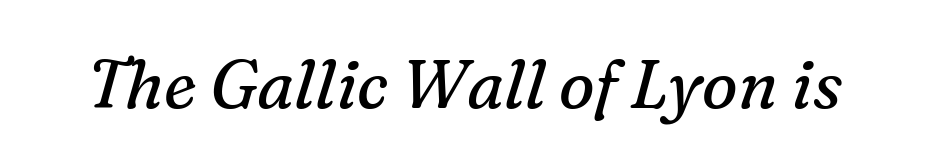
The image shows 67 px regular-weight serif type, italic (leaning right); set normal letter spacing, not underlined; medium stroke contrast and a medium x-height.
